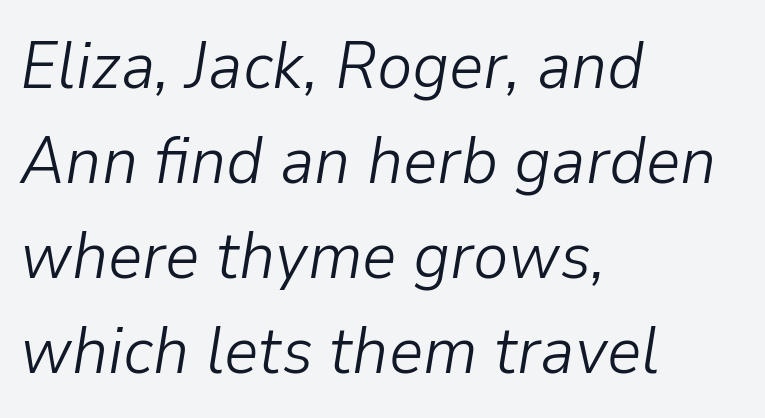
The rendering uses a moderate line-height, typical for paragraphs. In terms of posture, this sample is oblique. Glyph-to-glyph distance matches everyday printed text. Letters rest on an invisible, unmarked baseline. The face used here is proportionally spaced, like ordinary book or web type.
